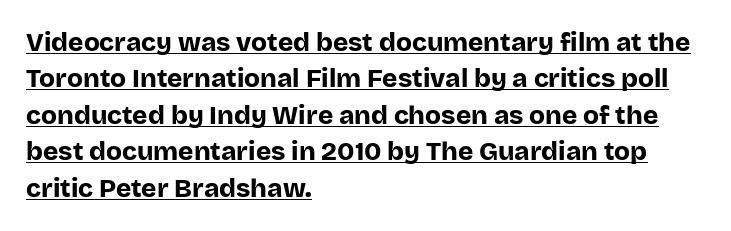
Q: Is the text bold? A: Yes.
Q: Is the text italic (slanted)? A: No, it is upright.
Q: Is the text underlined? A: Yes.
Q: How is the paragraph aligned? A: Left-aligned.
Q: Is the spacing between letters normal or unusually wide? A: Normal.
Q: Is the spacing between lines tight, normal or loose? A: Normal.
